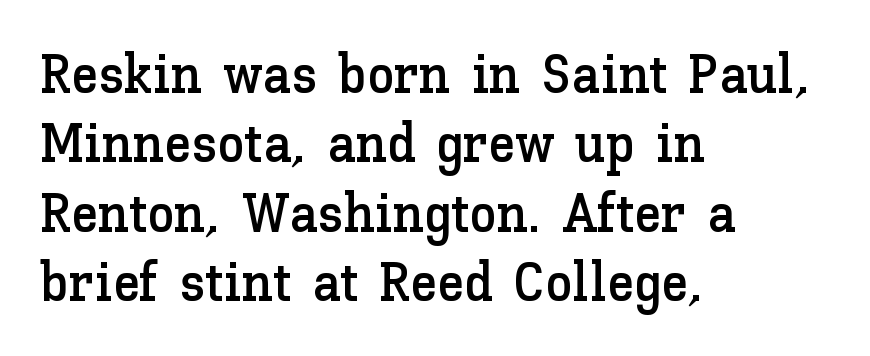
Q: Is the text italic (slanted)? A: No, it is upright.
Q: Is the text underlined? A: No.
Q: How is the paragraph aligned? A: Left-aligned.
Q: Is the spacing between letters normal or unusually wide? A: Normal.
Q: Is the spacing between lines tight, normal or loose? A: Normal.
Q: Width (condensed, normal, or wide)? A: Normal.
Q: Stroke contrast? A: Low.
Q: x-height? A: Medium.
Q: Monospaced? A: No.
